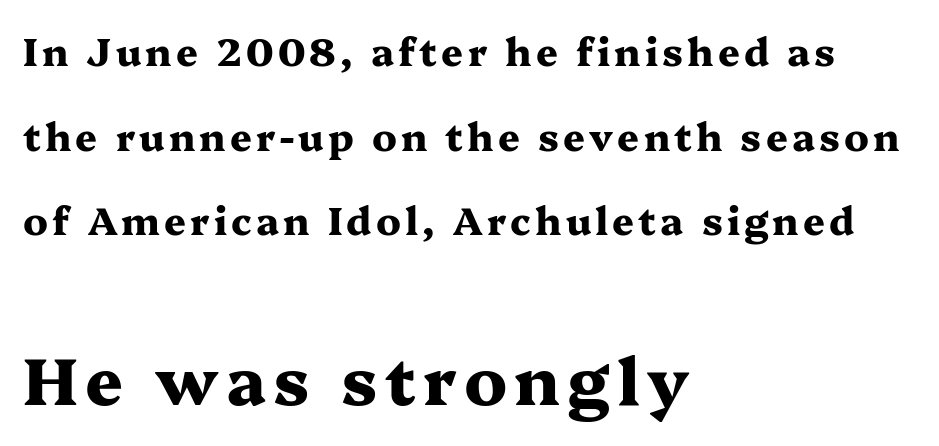
{"serif": "yes", "italic": "no", "bold": "yes", "weight": "heavy", "width": "wide", "stroke_contrast": "medium", "x_height": "medium", "monospaced": "no", "underline": "no", "align": "left", "line_spacing": "loose", "line_spacing_ratio": 2.23, "larger_block": "second", "size_ratio": 1.74, "glyph_px": 66}
